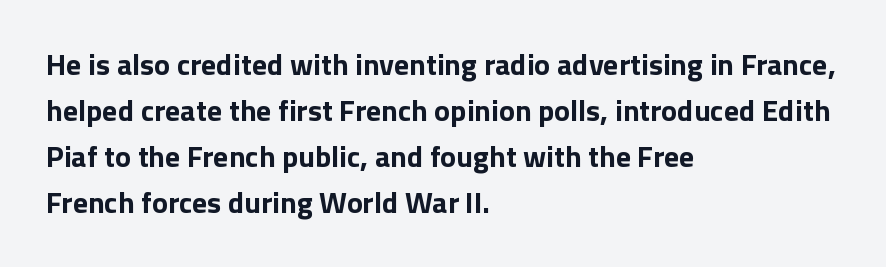
{"serif": "no", "italic": "no", "bold": "yes", "weight": "bold", "width": "normal", "stroke_contrast": "low", "x_height": "medium", "monospaced": "no", "underline": "no", "align": "left", "line_spacing": "normal", "line_spacing_ratio": 1.53, "letter_spacing": "normal", "letter_spacing_em": 0.0, "glyph_px": 30}
